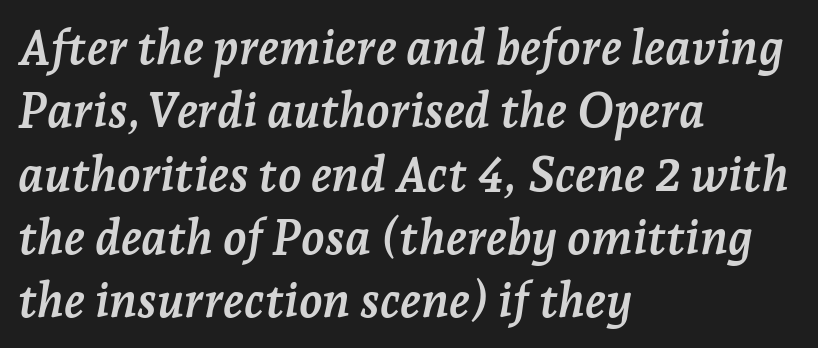
Q: Is the text bold? A: Yes.
Q: Is the text italic (slanted)? A: Yes, it leans right by about 7 degrees.
Q: Is the typeface a serif or a sans-serif typeface? A: Serif.
Q: Is the text underlined? A: No.
Q: How is the paragraph aligned? A: Left-aligned.
Q: Is the spacing between letters normal or unusually wide? A: Normal.
Q: Is the spacing between lines tight, normal or loose? A: Normal.
Q: Width (condensed, normal, or wide)? A: Normal.
Q: Stroke contrast? A: Low.
Q: x-height? A: Medium.
Q: Monospaced? A: No.
